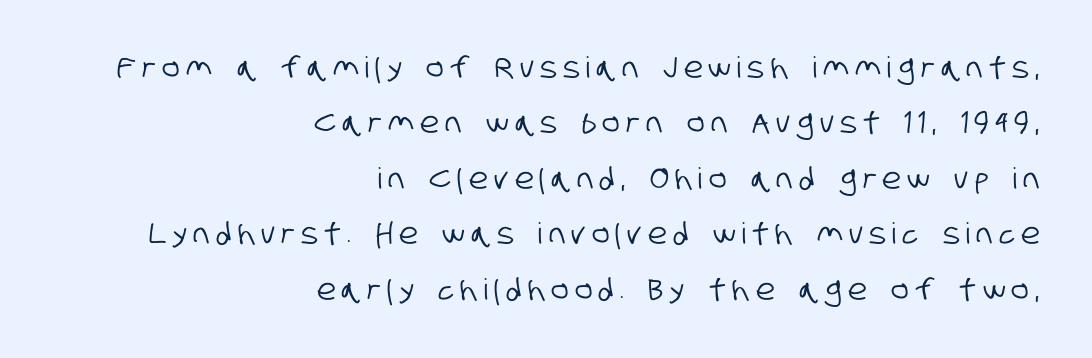
The image shows 29 px condensed sans-serif type; set right-aligned, loose line spacing (1.91x), unusually wide letter spacing (+0.22 em), not underlined; low stroke contrast and a large x-height.
